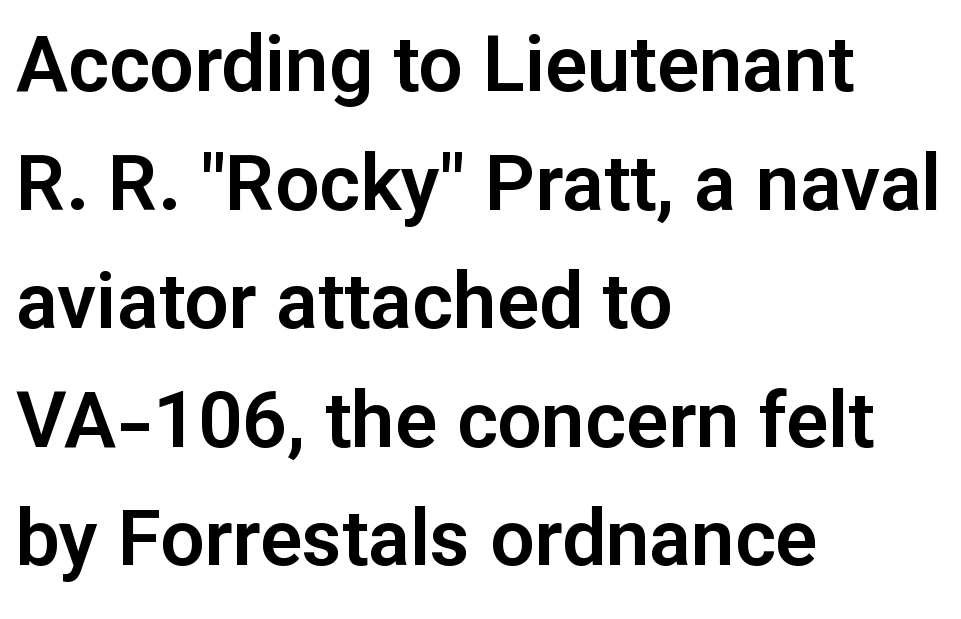
{"serif": "no", "italic": "no", "width": "normal", "stroke_contrast": "low", "x_height": "medium", "monospaced": "no", "underline": "no", "align": "left", "line_spacing": "normal", "line_spacing_ratio": 1.52, "letter_spacing": "normal", "letter_spacing_em": 0.0, "glyph_px": 78}
